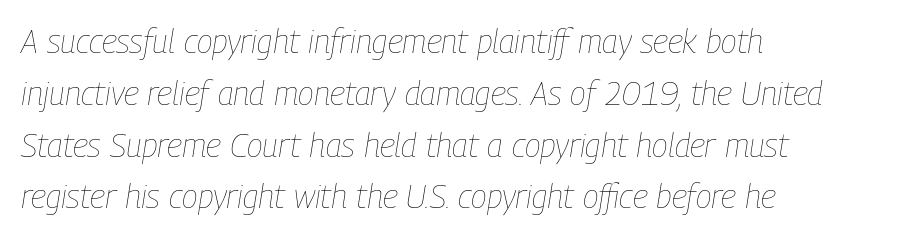
Casual observation: everything's shoved over to the left. Bare-footed words on every line. Looks like regular typesetting: each glyph gets only the width it needs. Notice how descenders clear the ascenders below comfortably — that's standard leading. Nothing unusual about the tracking: characters are spaced as the font intends. Is the stroke heavy? The answer is a plain regular-or-lighter.
